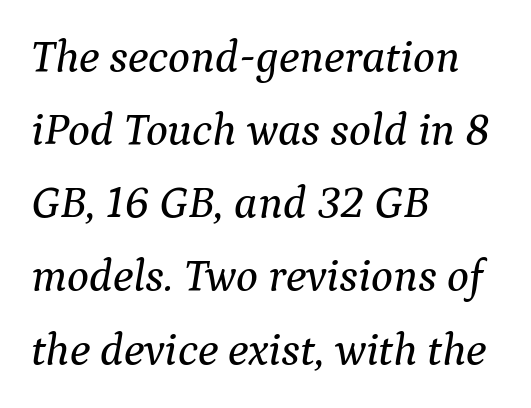
{"serif": "yes", "italic": "yes", "lean": "right", "slant_degrees": 9, "width": "normal", "stroke_contrast": "medium", "x_height": "medium", "monospaced": "no", "underline": "no", "align": "left", "line_spacing": "normal", "line_spacing_ratio": 1.59, "letter_spacing": "normal", "letter_spacing_em": 0.0, "glyph_px": 46}
